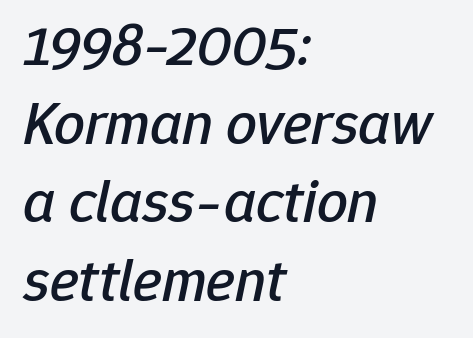
The image shows 61 px text type, italic (leaning right); set left-aligned, normal line spacing (1.29x), normal letter spacing, not underlined; low stroke contrast and a medium x-height.
